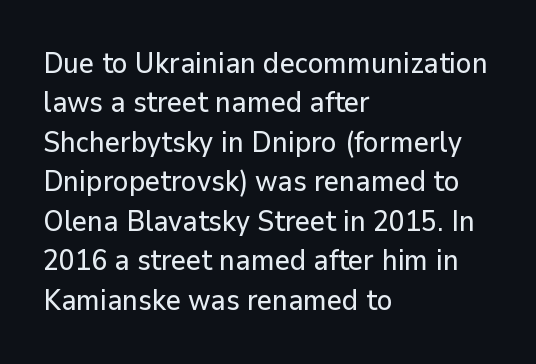
The image shows 29 px sans-serif type, upright; set left-aligned, normal line spacing (1.36x), normal letter spacing, not underlined; low stroke contrast and a medium x-height.
